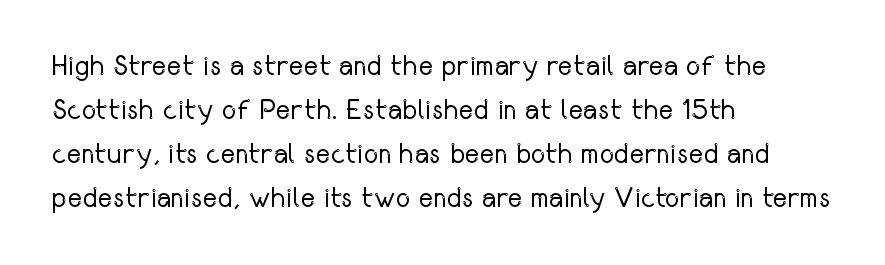
The image shows 28 px regular-weight, condensed sans-serif type, upright; set left-aligned, normal line spacing (1.57x), normal letter spacing, not underlined; low stroke contrast and a medium x-height.
